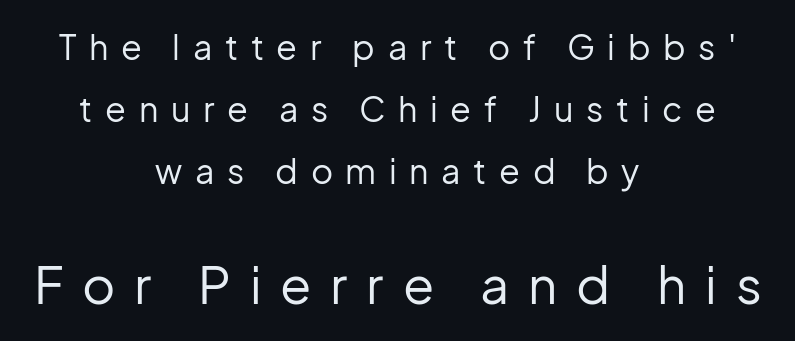
Q: Is the text bold? A: No.
Q: Is the text italic (slanted)? A: No, it is upright.
Q: Is the typeface a serif or a sans-serif typeface? A: Sans-serif.
Q: Is the text underlined? A: No.
Q: How is the paragraph aligned? A: Centered.
Q: Is the spacing between letters normal or unusually wide? A: Unusually wide.
Q: Which block of text is set in a larger size, the first (top) or the second (bottom)? A: The second (bottom) one.
Q: Width (condensed, normal, or wide)? A: Normal.
Q: Stroke contrast? A: Low.
Q: x-height? A: Medium.
Q: Monospaced? A: No.
